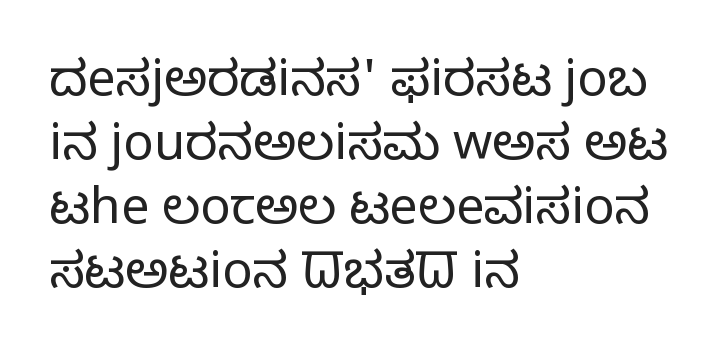
{"serif": "no", "italic": "no", "bold": "no", "weight": "light", "width": "normal", "stroke_contrast": "low", "x_height": "medium", "monospaced": "no", "underline": "no", "align": "left", "line_spacing": "normal", "line_spacing_ratio": 1.28, "letter_spacing": "normal", "letter_spacing_em": 0.0, "glyph_px": 50}
